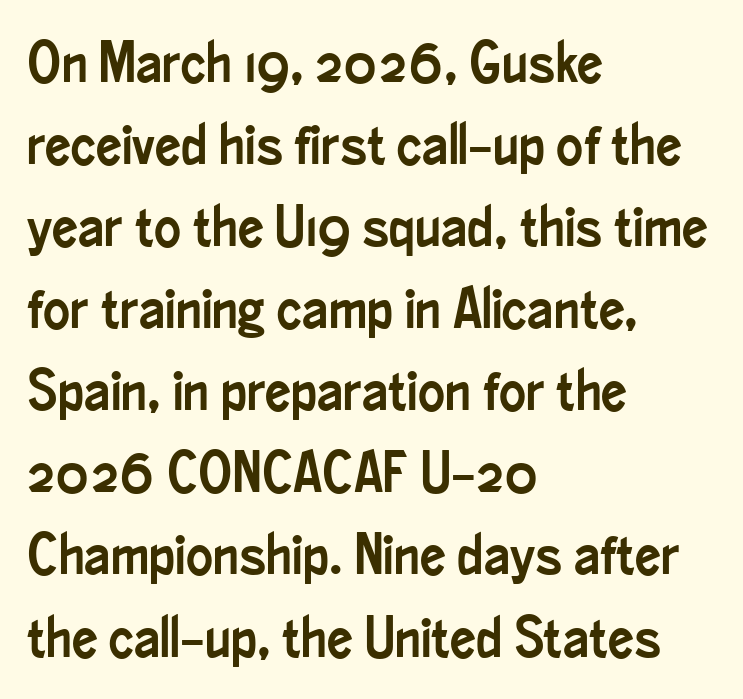
The image shows 57 px condensed sans-serif type, upright; set left-aligned, normal line spacing (1.44x), normal letter spacing, not underlined; low stroke contrast and a small x-height.
